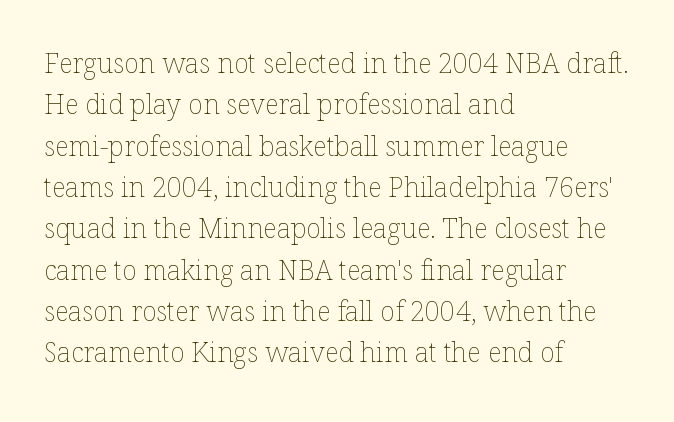
The image shows 27 px text type, upright; set left-aligned, normal line spacing (1.53x), normal letter spacing, not underlined.
